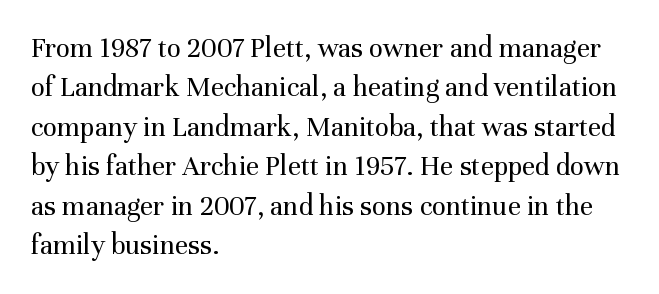
{"serif": "yes", "italic": "no", "bold": "no", "weight": "regular", "width": "normal", "stroke_contrast": "medium", "x_height": "medium", "monospaced": "no", "underline": "no", "align": "left", "line_spacing": "normal", "line_spacing_ratio": 1.36, "letter_spacing": "normal", "letter_spacing_em": 0.0, "glyph_px": 29}
